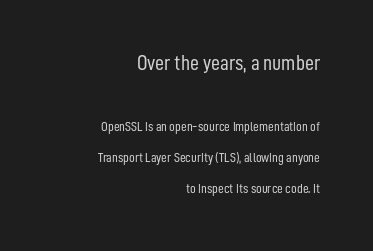
{"italic": "no", "bold": "no", "underline": "no", "align": "right", "line_spacing": "loose", "line_spacing_ratio": 2.23, "letter_spacing": "normal", "letter_spacing_em": 0.0, "larger_block": "first", "size_ratio": 1.57, "glyph_px": 22}
